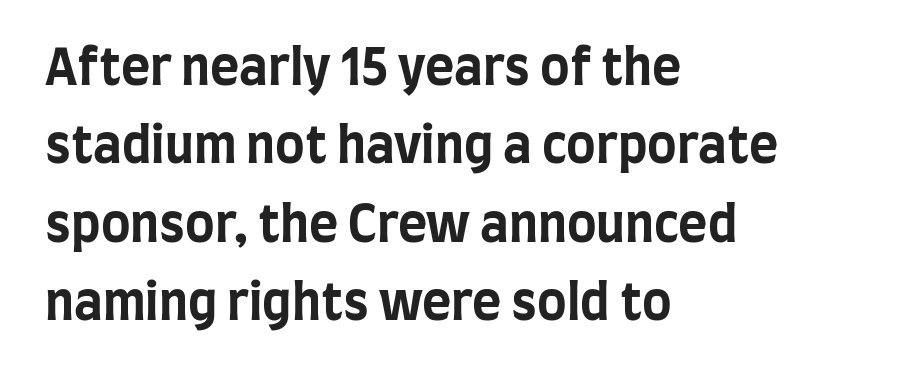
The image shows 50 px bold, condensed sans-serif type, upright; set left-aligned, normal line spacing (1.57x), normal letter spacing, not underlined; low stroke contrast and a large x-height.
